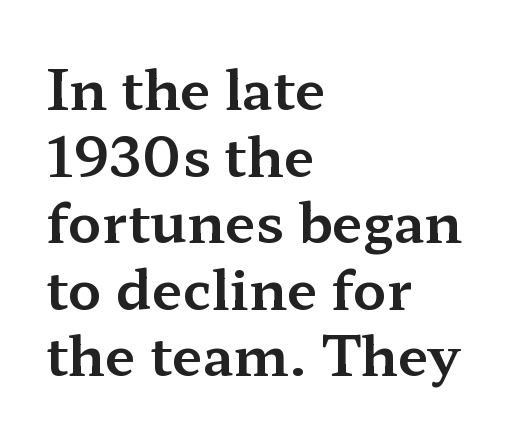
Left-aligned paragraph, ragged on the right. Vertical strokes here are truly vertical. The strip under each line holds only bare page. Font category for this specimen: serif. Character widths vary here, with narrow letters taking less room than wide ones. Characters follow at the spacing the type designer built in.
